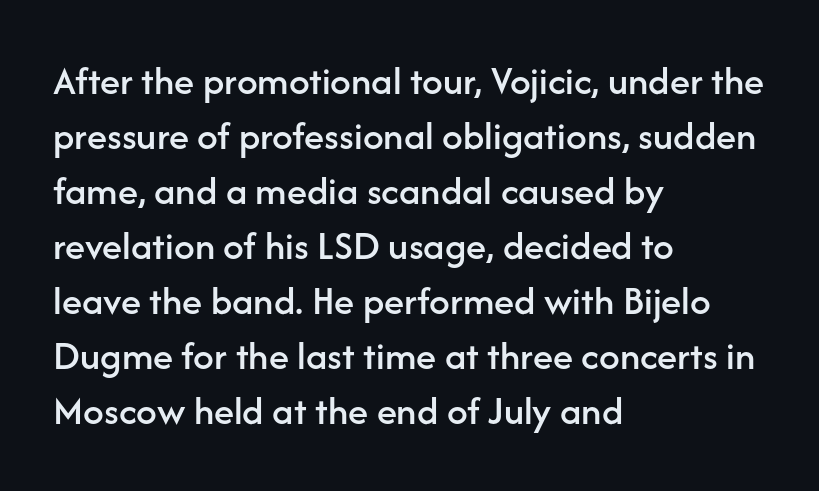
{"serif": "no", "italic": "no", "width": "normal", "stroke_contrast": "low", "x_height": "medium", "monospaced": "no", "underline": "no", "align": "left", "line_spacing": "normal", "line_spacing_ratio": 1.34, "letter_spacing": "normal", "letter_spacing_em": 0.0, "glyph_px": 41}
